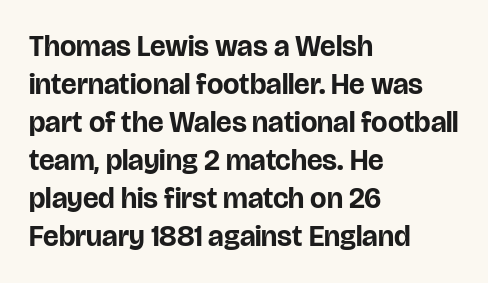
{"serif": "no", "italic": "no", "bold": "yes", "weight": "bold", "width": "normal", "stroke_contrast": "low", "x_height": "large", "monospaced": "no", "underline": "no", "align": "left", "line_spacing": "normal", "line_spacing_ratio": 1.31, "letter_spacing": "normal", "letter_spacing_em": 0.0, "glyph_px": 29}
